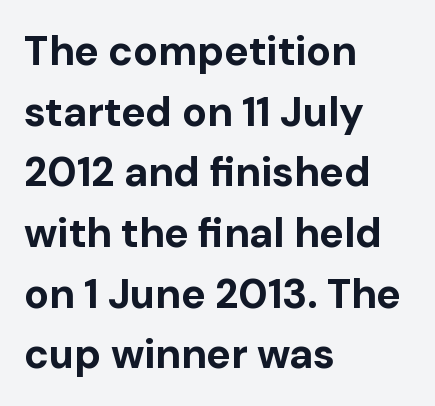
Q: Is the text bold? A: Yes.
Q: Is the text italic (slanted)? A: No, it is upright.
Q: Is the typeface a serif or a sans-serif typeface? A: Sans-serif.
Q: Is the text underlined? A: No.
Q: How is the paragraph aligned? A: Left-aligned.
Q: Is the spacing between letters normal or unusually wide? A: Normal.
Q: Is the spacing between lines tight, normal or loose? A: Normal.
Q: Width (condensed, normal, or wide)? A: Normal.
Q: Stroke contrast? A: Low.
Q: x-height? A: Medium.
Q: Monospaced? A: No.
